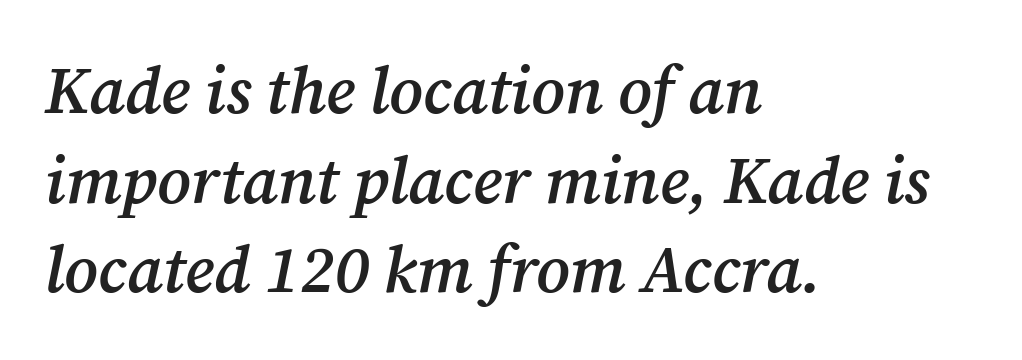
Check under the words: just untouched page. Glyph-to-glyph distance matches everyday printed text. Notice how the passage keeps a crisp vertical edge on the left only. Each glyph is drawn with semibold strokes, heavier than normal yet not fully bold. The font's italic variant was chosen for this text. Looks like regular typesetting: each glyph gets only the width it needs.
